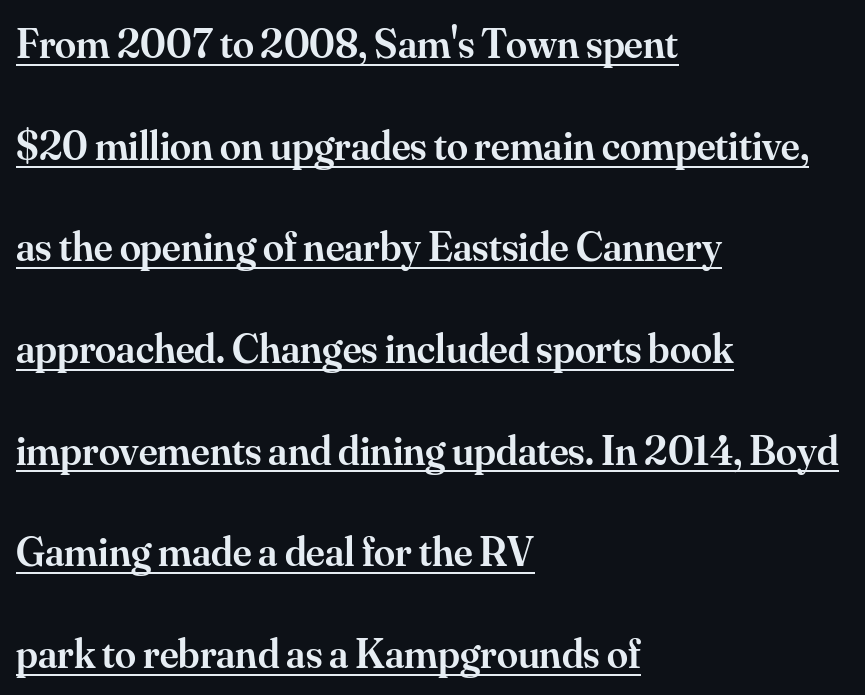
Q: Is the text bold? A: Semi-bold.
Q: Is the text italic (slanted)? A: No, it is upright.
Q: Is the typeface a serif or a sans-serif typeface? A: Serif.
Q: Is the text underlined? A: Yes.
Q: How is the paragraph aligned? A: Left-aligned.
Q: Is the spacing between letters normal or unusually wide? A: Normal.
Q: Is the spacing between lines tight, normal or loose? A: Loose.
Q: Width (condensed, normal, or wide)? A: Normal.
Q: Stroke contrast? A: Medium.
Q: x-height? A: Small.
Q: Monospaced? A: No.
